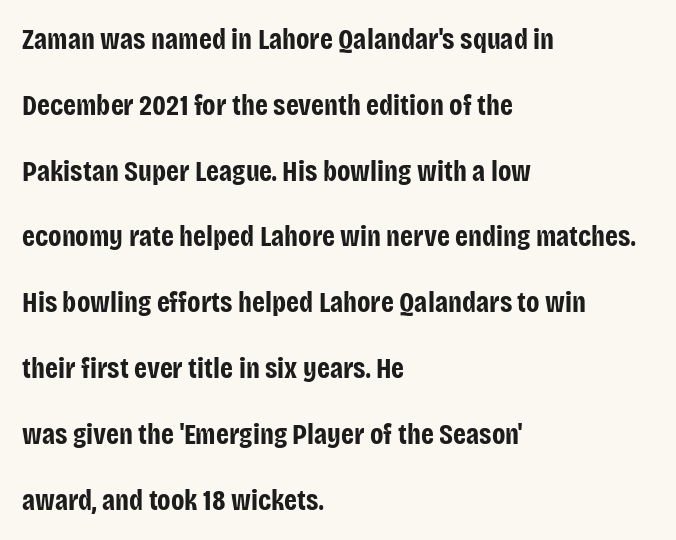
Q: Is the text bold? A: Yes.
Q: Is the text italic (slanted)? A: No, it is upright.
Q: Is the typeface a serif or a sans-serif typeface? A: Sans-serif.
Q: Is the text underlined? A: No.
Q: How is the paragraph aligned? A: Left-aligned.
Q: Is the spacing between letters normal or unusually wide? A: Normal.
Q: Is the spacing between lines tight, normal or loose? A: Loose.
Q: Width (condensed, normal, or wide)? A: Condensed.
Q: Stroke contrast? A: Low.
Q: x-height? A: Large.
Q: Monospaced? A: No.
